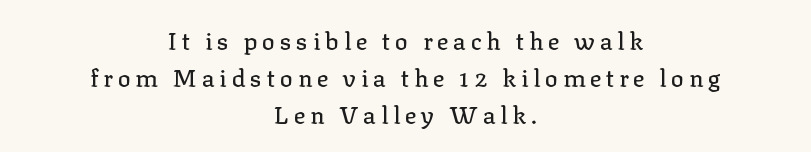
{"italic": "no", "underline": "no", "align": "center", "line_spacing": "normal", "line_spacing_ratio": 1.55, "letter_spacing": "wide", "letter_spacing_em": 0.2, "glyph_px": 24}
